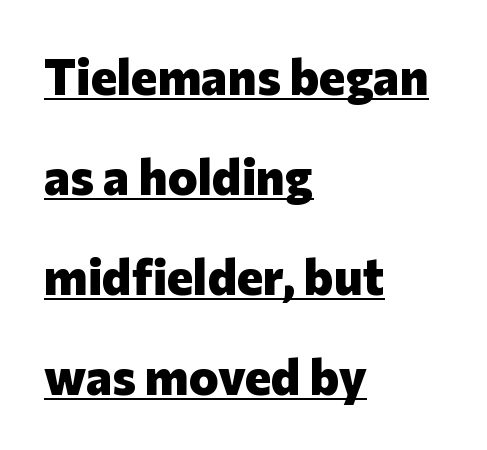
Q: Is the text bold? A: Yes.
Q: Is the text italic (slanted)? A: No, it is upright.
Q: Is the typeface a serif or a sans-serif typeface? A: Sans-serif.
Q: Is the text underlined? A: Yes.
Q: How is the paragraph aligned? A: Left-aligned.
Q: Is the spacing between letters normal or unusually wide? A: Normal.
Q: Is the spacing between lines tight, normal or loose? A: Loose.
Q: Width (condensed, normal, or wide)? A: Normal.
Q: Stroke contrast? A: Low.
Q: x-height? A: Medium.
Q: Monospaced? A: No.
